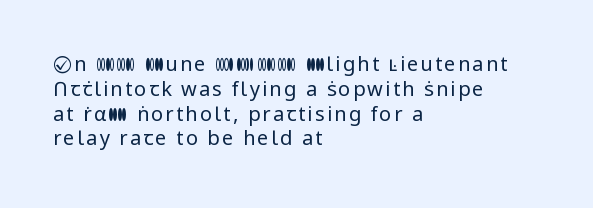
{"italic": "no", "bold": "no", "underline": "no", "align": "left", "line_spacing_ratio": 1.24, "glyph_px": 20}
